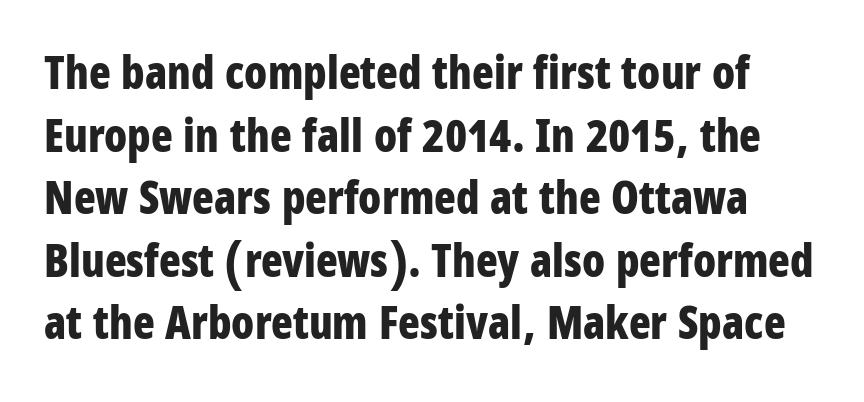
The image shows 45 px bold, condensed sans-serif type, upright; set normal line spacing (1.39x), normal letter spacing, not underlined; low stroke contrast and a large x-height.
